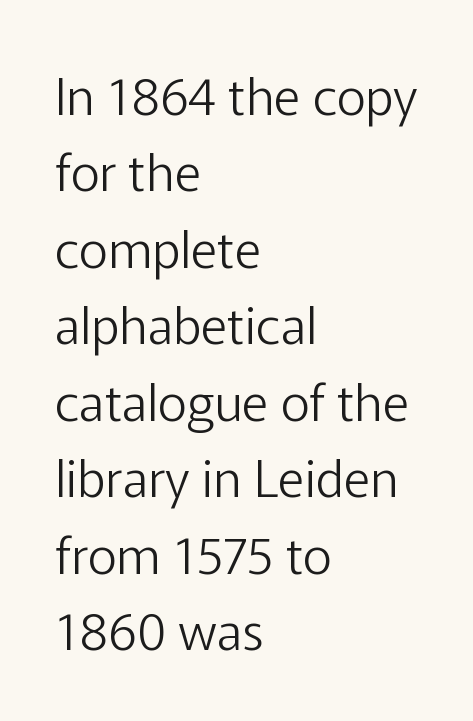
Q: Is the text bold? A: No.
Q: Is the text italic (slanted)? A: No, it is upright.
Q: Is the typeface a serif or a sans-serif typeface? A: Sans-serif.
Q: Is the text underlined? A: No.
Q: How is the paragraph aligned? A: Left-aligned.
Q: Is the spacing between letters normal or unusually wide? A: Normal.
Q: Is the spacing between lines tight, normal or loose? A: Normal.
Q: Width (condensed, normal, or wide)? A: Normal.
Q: Stroke contrast? A: Low.
Q: x-height? A: Medium.
Q: Monospaced? A: No.
